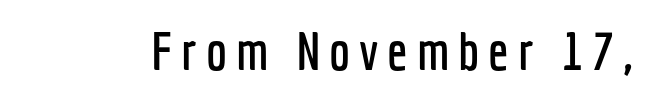
The image shows 53 px condensed sans-serif type, upright; set not underlined; low stroke contrast and a medium x-height.
